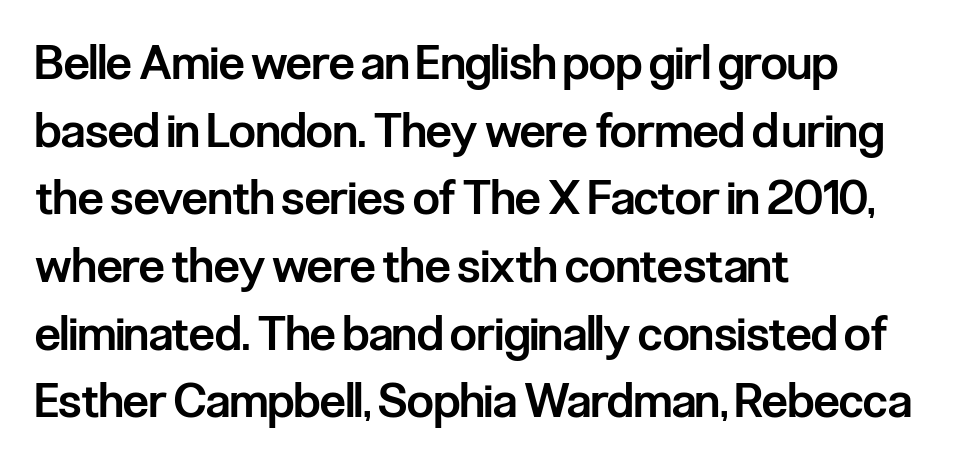
The image shows 47 px semibold, condensed sans-serif type, upright; set left-aligned, normal line spacing (1.44x), normal letter spacing, not underlined; low stroke contrast and a medium x-height.
